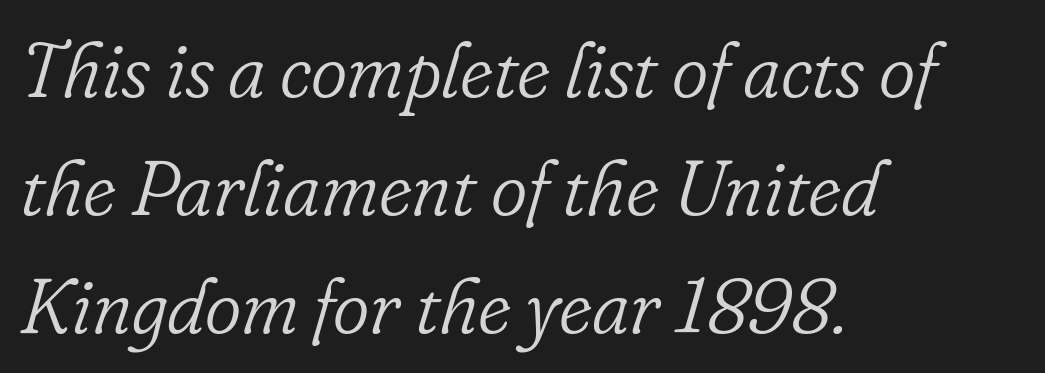
The face used here has a pronounced slope to its letters. Examine the stroke ends and you'll spot serifs. The ragged edge is on the right, which tells us the setting is flush left. This sample has the flowing, uneven cadence of proportional lettering.
